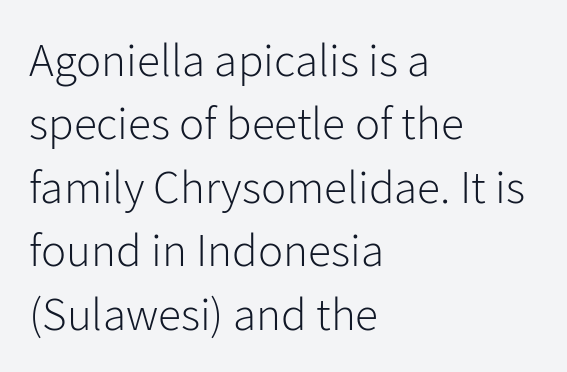
Q: Is the text bold? A: No.
Q: Is the text italic (slanted)? A: No, it is upright.
Q: Is the typeface a serif or a sans-serif typeface? A: Sans-serif.
Q: Is the text underlined? A: No.
Q: How is the paragraph aligned? A: Left-aligned.
Q: Is the spacing between letters normal or unusually wide? A: Normal.
Q: Is the spacing between lines tight, normal or loose? A: Normal.
Q: Width (condensed, normal, or wide)? A: Normal.
Q: Stroke contrast? A: Low.
Q: x-height? A: Medium.
Q: Monospaced? A: No.
